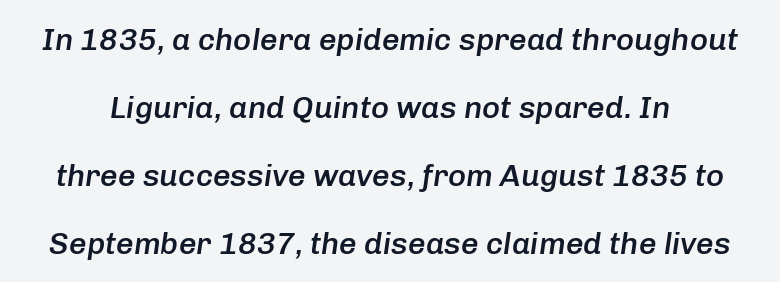
{"italic": "yes", "lean": "right", "slant_degrees": 8, "bold": "semi", "weight": "semibold", "width": "normal", "stroke_contrast": "low", "x_height": "medium", "monospaced": "no", "underline": "no", "line_spacing": "loose", "line_spacing_ratio": 2.19, "letter_spacing": "normal", "letter_spacing_em": 0.0, "glyph_px": 31}
